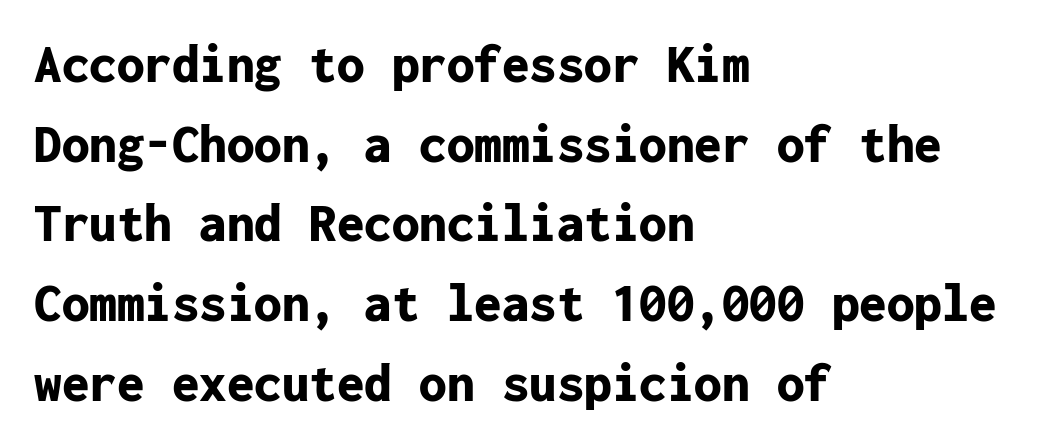
The image shows 55 px bold sans-serif type, upright, monospaced; set left-aligned, normal line spacing (1.45x), normal letter spacing, not underlined; low stroke contrast and a medium x-height.
